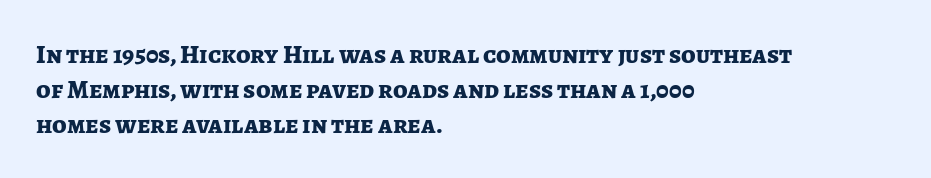
{"italic": "no", "bold": "yes", "underline": "no", "align": "left", "line_spacing": "normal", "line_spacing_ratio": 1.34, "letter_spacing": "normal", "letter_spacing_em": 0.0, "glyph_px": 26}
